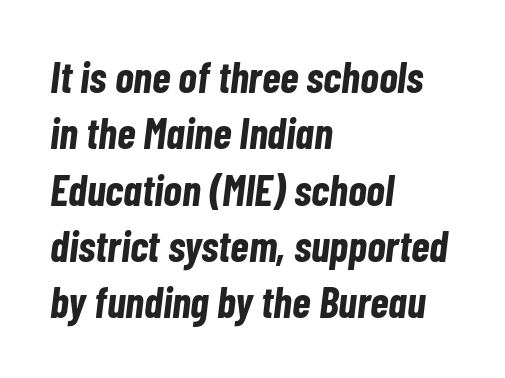
The typography opts for an oblique posture over an upright one. A student would call this left alignment; a typographer would say flush left, rag right. One glance says typical: line gaps are just what's usual. Honestly, the letter spacing is just normal — you wouldn't notice it.
